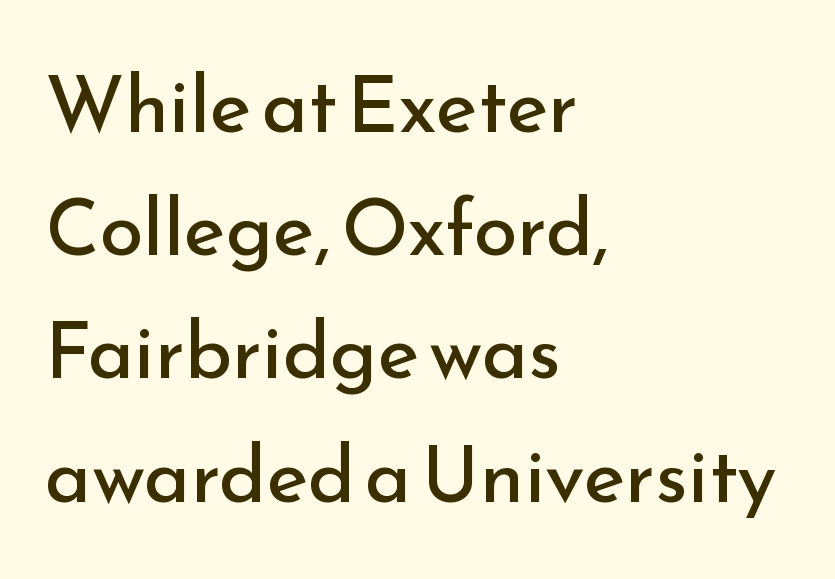
The image shows 79 px regular-weight sans-serif type, upright; set left-aligned, normal line spacing (1.56x), normal letter spacing, not underlined; low stroke contrast and a small x-height.
